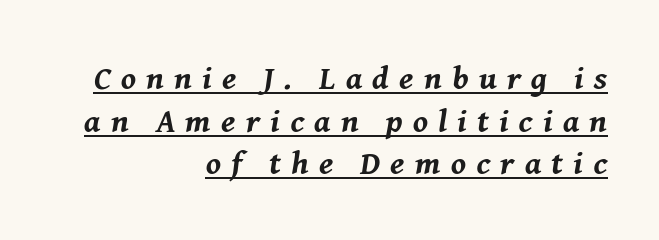
The image shows 33 px bold type, italic (leaning right); set right-aligned, normal line spacing (1.29x), unusually wide letter spacing (+0.31 em), underlined; medium stroke contrast and a medium x-height.
